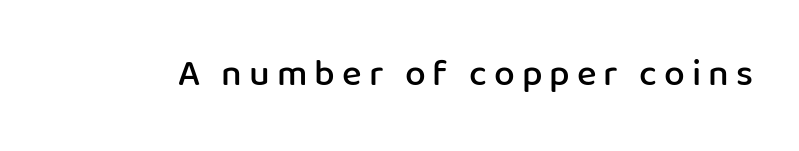
Q: Is the text bold? A: Semi-bold.
Q: Is the text italic (slanted)? A: No, it is upright.
Q: Is the typeface a serif or a sans-serif typeface? A: Sans-serif.
Q: Is the text underlined? A: No.
Q: Width (condensed, normal, or wide)? A: Normal.
Q: Stroke contrast? A: Low.
Q: x-height? A: Medium.
Q: Monospaced? A: No.
